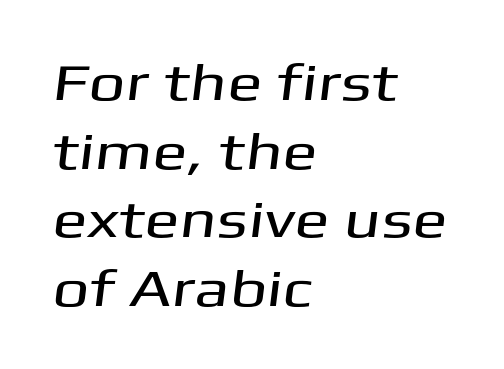
{"serif": "no", "width": "wide", "stroke_contrast": "medium", "x_height": "medium", "monospaced": "no", "underline": "no", "align": "left", "line_spacing": "normal", "line_spacing_ratio": 1.32, "letter_spacing": "normal", "letter_spacing_em": 0.0, "glyph_px": 52}
